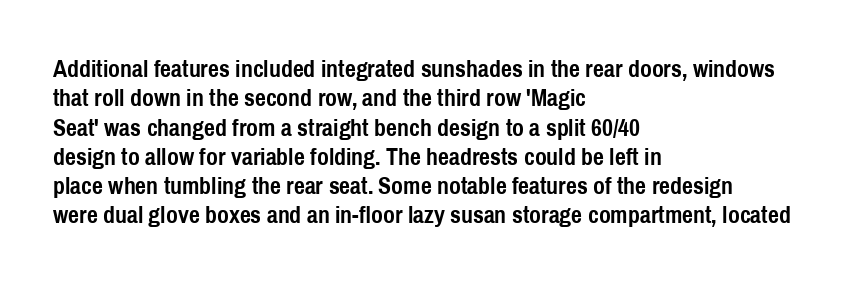
{"italic": "no", "bold": "yes", "underline": "no", "align": "left", "line_spacing_ratio": 1.22, "letter_spacing": "normal", "letter_spacing_em": 0.0, "glyph_px": 24}
